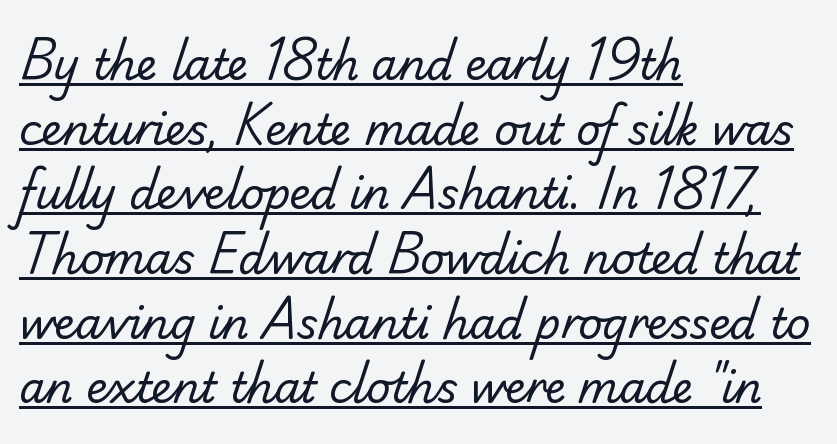
{"serif": "no", "bold": "no", "weight": "regular", "width": "normal", "stroke_contrast": "low", "x_height": "small", "monospaced": "no", "underline": "yes", "align": "left", "line_spacing": "normal", "line_spacing_ratio": 1.54, "letter_spacing": "normal", "letter_spacing_em": 0.0, "glyph_px": 42}
